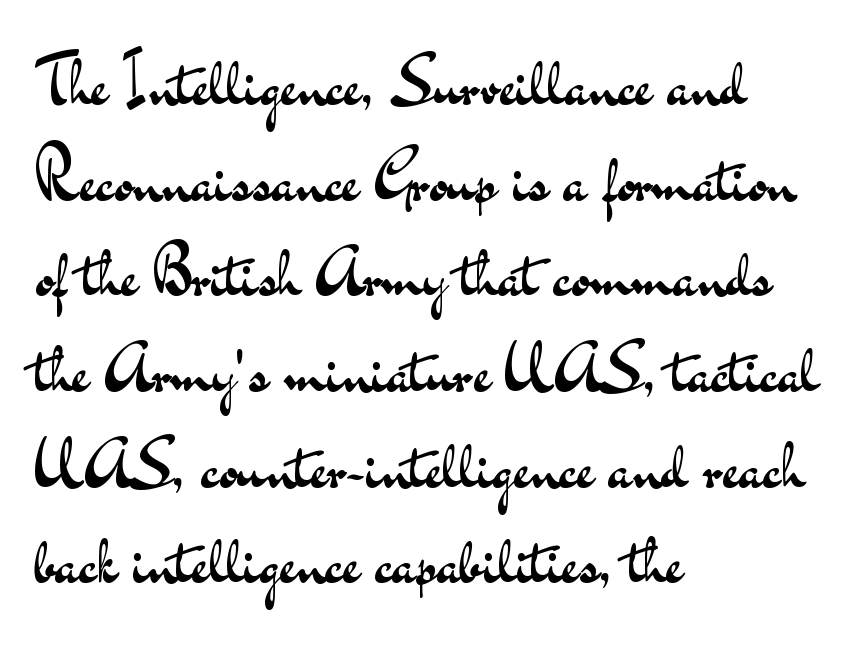
These lines sit exactly where default settings would place them. The rendering keeps characters at their native spacing. A typesetter would label this face a sans.
